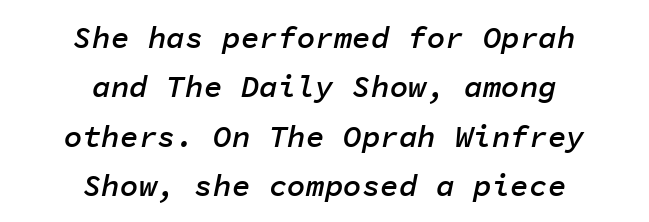
Q: Is the text bold? A: Semi-bold.
Q: Is the text italic (slanted)? A: Yes, it leans right by about 11 degrees.
Q: Is the text underlined? A: No.
Q: How is the paragraph aligned? A: Centered.
Q: Is the spacing between letters normal or unusually wide? A: Normal.
Q: Is the spacing between lines tight, normal or loose? A: Normal.
Q: Width (condensed, normal, or wide)? A: Normal.
Q: Stroke contrast? A: Low.
Q: x-height? A: Medium.
Q: Monospaced? A: Yes.
